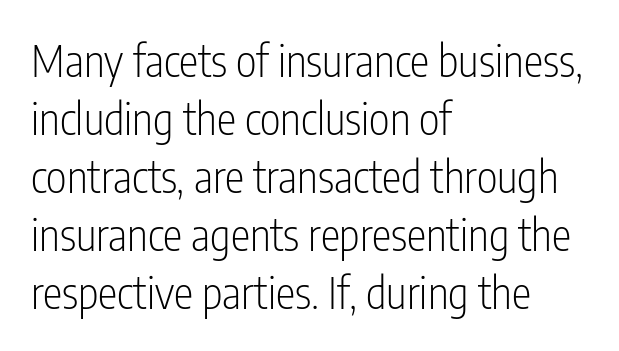
{"serif": "no", "italic": "no", "bold": "no", "weight": "light", "width": "condensed", "stroke_contrast": "low", "x_height": "medium", "monospaced": "no", "underline": "no", "align": "left", "line_spacing": "normal", "line_spacing_ratio": 1.32, "letter_spacing": "normal", "letter_spacing_em": 0.0, "glyph_px": 44}
